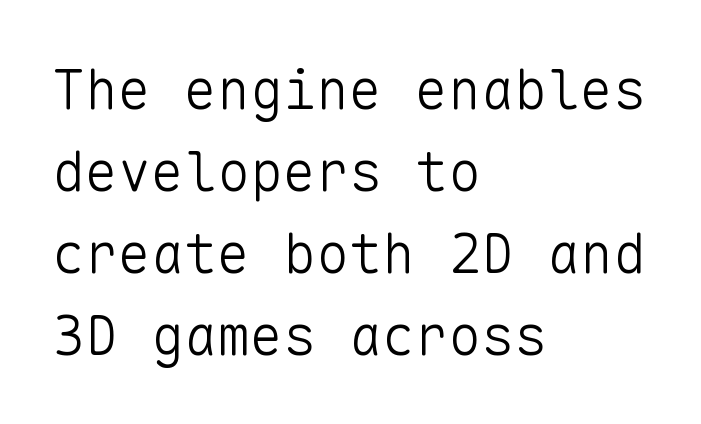
{"serif": "no", "italic": "no", "bold": "no", "weight": "light", "width": "normal", "stroke_contrast": "low", "x_height": "medium", "monospaced": "yes", "underline": "no", "align": "left", "line_spacing": "normal", "line_spacing_ratio": 1.49, "letter_spacing": "normal", "letter_spacing_em": 0.0, "glyph_px": 55}
